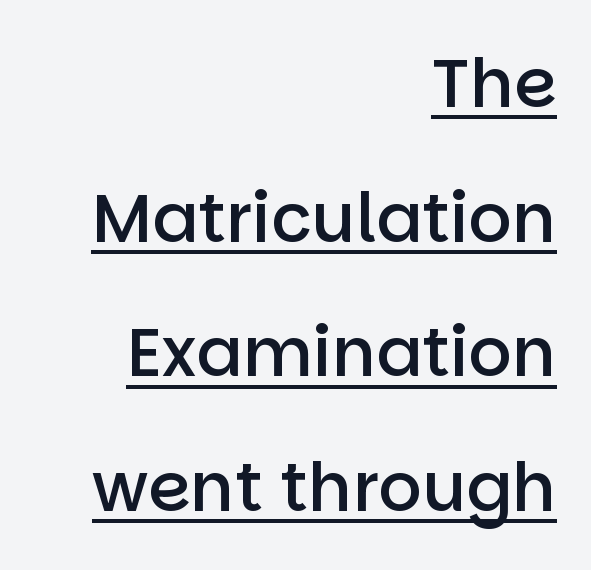
{"serif": "no", "italic": "no", "bold": "semi", "weight": "semibold", "width": "normal", "stroke_contrast": "low", "x_height": "large", "monospaced": "no", "underline": "yes", "align": "right", "line_spacing": "loose", "line_spacing_ratio": 1.98, "letter_spacing": "normal", "letter_spacing_em": 0.0, "glyph_px": 68}
